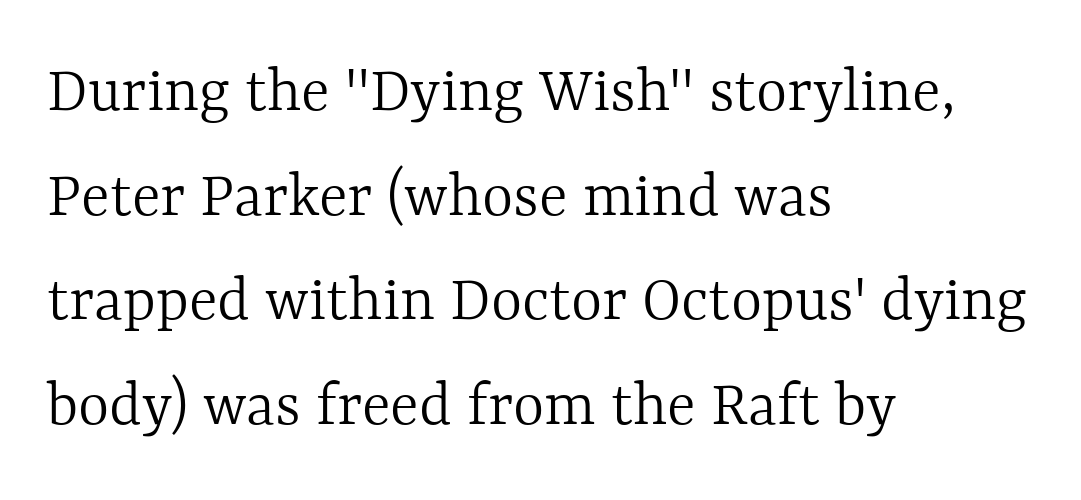
Q: Is the text bold? A: No.
Q: Is the text italic (slanted)? A: No, it is upright.
Q: Is the text underlined? A: No.
Q: How is the paragraph aligned? A: Left-aligned.
Q: Is the spacing between letters normal or unusually wide? A: Normal.
Q: Is the spacing between lines tight, normal or loose? A: Normal.
Q: Width (condensed, normal, or wide)? A: Normal.
Q: x-height? A: Medium.
Q: Monospaced? A: No.
